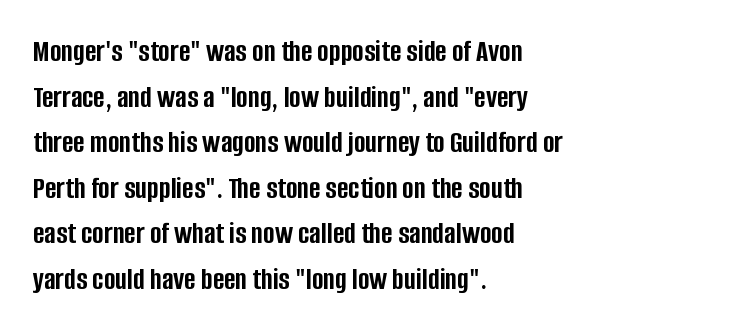
The compositor pushed each line to the left boundary. The line-height multiplier appears to be the usual default. The type is set solid horizontally, with unmodified tracking. Descenders are the only things crossing below the line.
